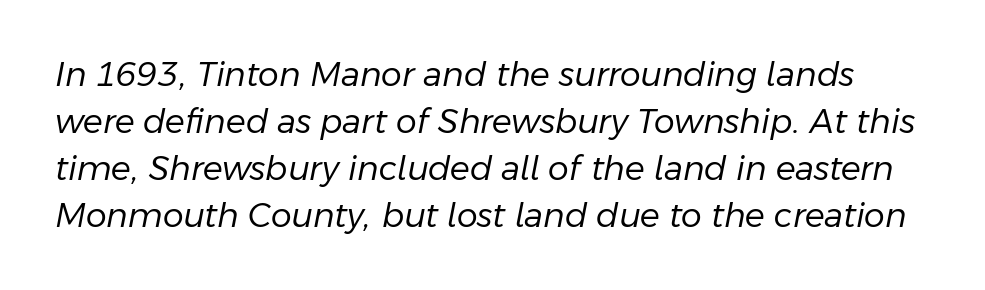
Q: Is the text bold? A: No.
Q: Is the text italic (slanted)? A: Yes, it leans right by about 11 degrees.
Q: Is the text underlined? A: No.
Q: Is the spacing between letters normal or unusually wide? A: Normal.
Q: Is the spacing between lines tight, normal or loose? A: Normal.
Q: Width (condensed, normal, or wide)? A: Normal.
Q: Stroke contrast? A: Low.
Q: x-height? A: Medium.
Q: Monospaced? A: No.
